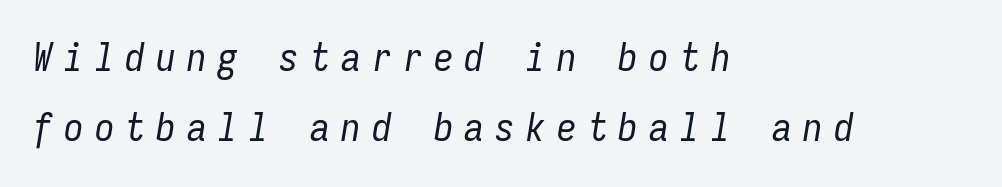
The horizontal fit of the characters is loose and conspicuously gappy. Stems here are at most as thick as an everyday book face. Fixed-width glyphs throughout — classic coding-font behaviour. Honestly, there is no underline to notice here at all. The paragraph has a hard left edge and a soft right edge.
